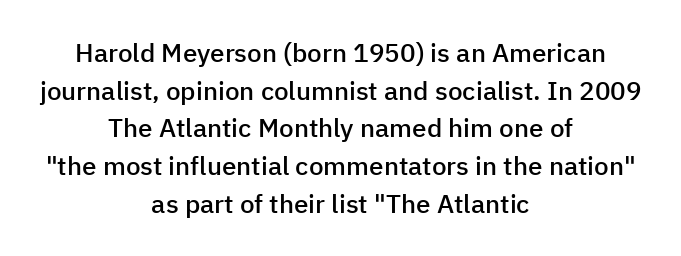
{"italic": "no", "bold": "semi", "underline": "no", "align": "center", "line_spacing": "normal", "line_spacing_ratio": 1.45, "letter_spacing": "normal", "letter_spacing_em": 0.0, "glyph_px": 26}
